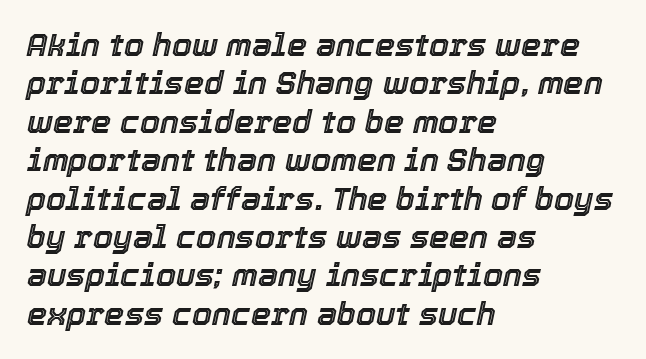
The image shows 32 px text type, italic (leaning right); set left-aligned, line spacing 1.2x, normal letter spacing, not underlined; a medium x-height.
